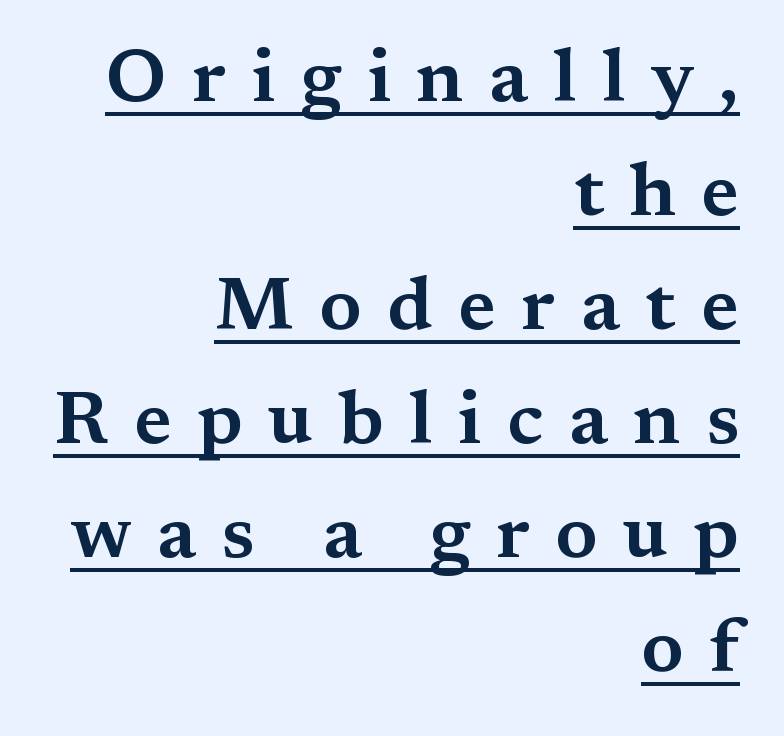
The image shows 75 px wide serif type, upright; set right-aligned, normal line spacing (1.52x), unusually wide letter spacing (+0.34 em), underlined; medium stroke contrast and a medium x-height.
